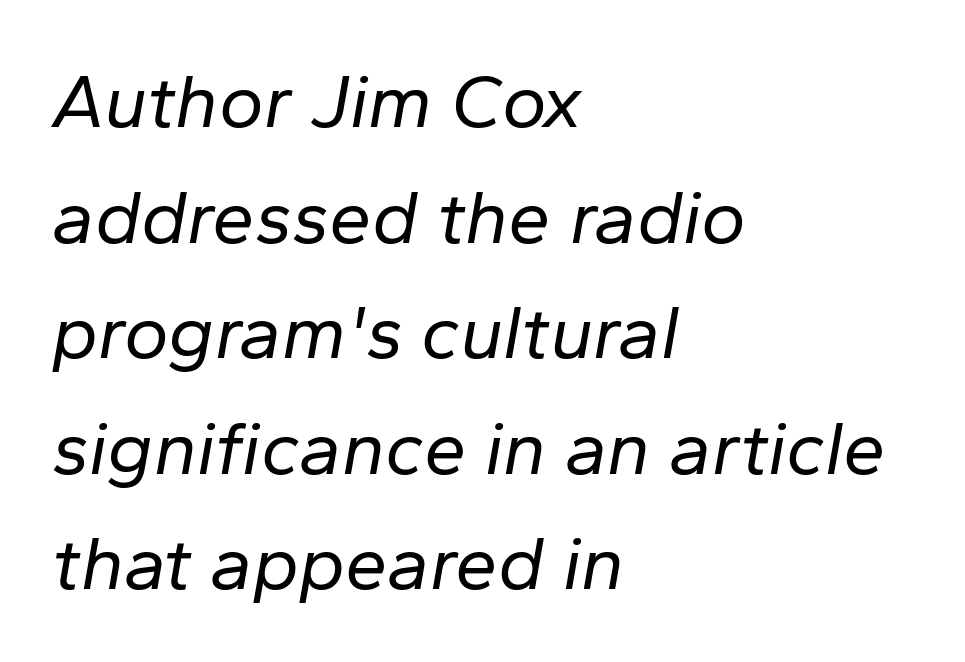
The image shows 76 px regular-weight type, italic (leaning right); set left-aligned, normal line spacing (1.52x), normal letter spacing, not underlined; low stroke contrast and a medium x-height.
